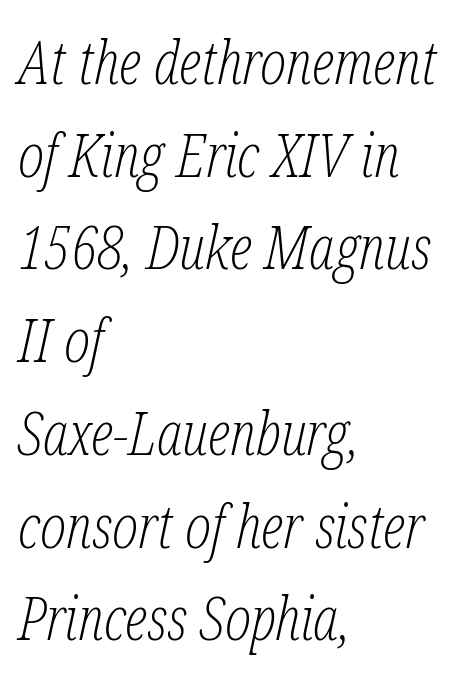
Q: Is the text bold? A: No.
Q: Is the text italic (slanted)? A: Yes, it leans right by about 12 degrees.
Q: Is the typeface a serif or a sans-serif typeface? A: Serif.
Q: Is the text underlined? A: No.
Q: How is the paragraph aligned? A: Left-aligned.
Q: Is the spacing between letters normal or unusually wide? A: Normal.
Q: Is the spacing between lines tight, normal or loose? A: Normal.
Q: Width (condensed, normal, or wide)? A: Condensed.
Q: Stroke contrast? A: Low.
Q: x-height? A: Medium.
Q: Monospaced? A: No.
